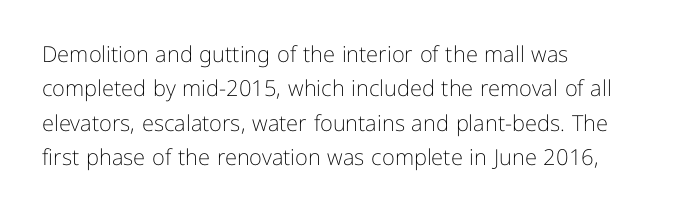
The image shows 22 px text type, upright; set left-aligned, normal line spacing (1.56x), normal letter spacing, not underlined.
